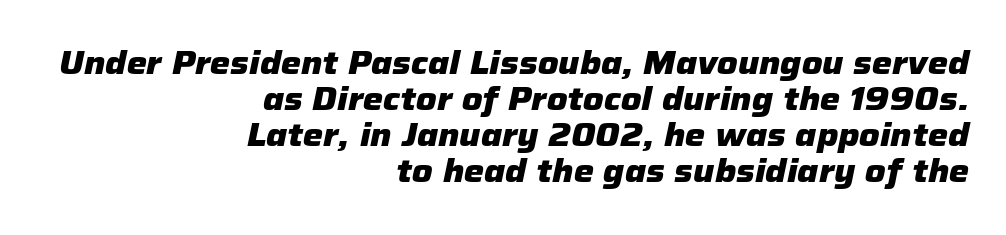
Q: Is the text bold? A: Yes.
Q: Is the text italic (slanted)? A: Yes, it leans right by about 12 degrees.
Q: Is the text underlined? A: No.
Q: How is the paragraph aligned? A: Right-aligned.
Q: Is the spacing between letters normal or unusually wide? A: Normal.
Q: Is the spacing between lines tight, normal or loose? A: Tight.
Q: Width (condensed, normal, or wide)? A: Normal.
Q: Stroke contrast? A: Low.
Q: x-height? A: Medium.
Q: Monospaced? A: No.
